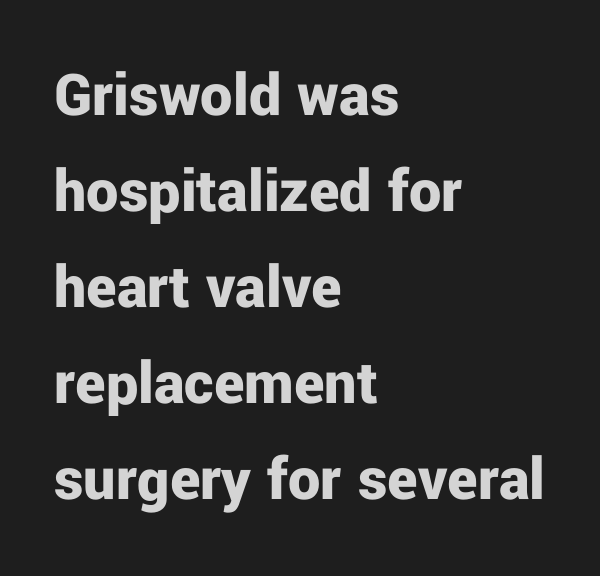
{"serif": "no", "italic": "no", "bold": "yes", "weight": "bold", "width": "normal", "stroke_contrast": "low", "x_height": "medium", "monospaced": "no", "underline": "no", "align": "left", "line_spacing": "normal", "line_spacing_ratio": 1.5, "letter_spacing": "normal", "letter_spacing_em": 0.0, "glyph_px": 64}
